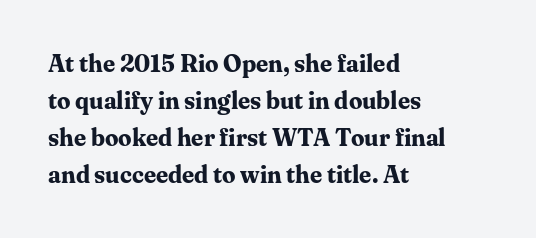
The image shows 24 px bold type, upright; set left-aligned, normal line spacing (1.54x), normal letter spacing, not underlined.
